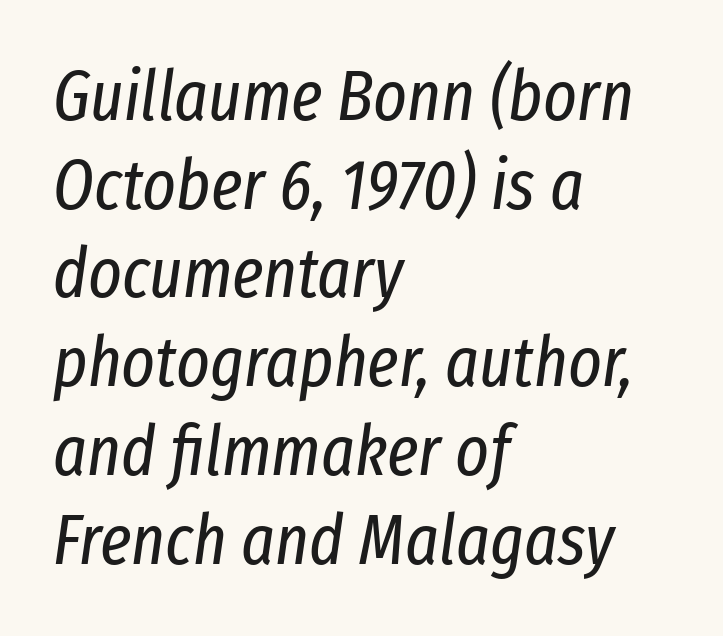
The image shows 71 px regular-weight, condensed type, italic (leaning right); set left-aligned, normal line spacing (1.25x), normal letter spacing, not underlined; low stroke contrast and a medium x-height.
